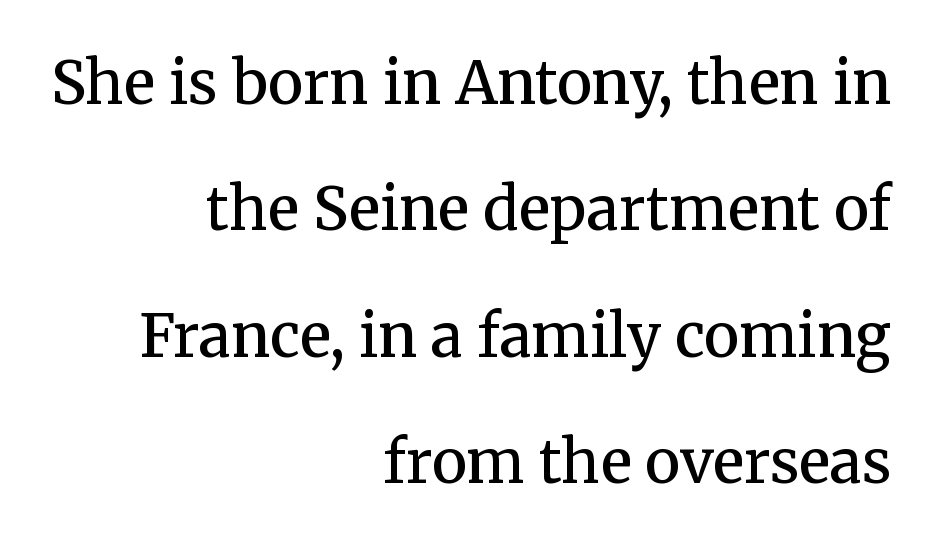
The passage shown is typed in a proportional face where columns would drift. Rows of type keep a wide berth in the vertical direction. The baseline area is clear. The horizontal fit of the characters is conventional and even. Do the letters lean? They stand straight.
